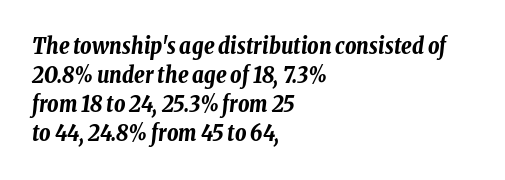
The image shows 22 px bold type, italic (leaning right); set left-aligned, normal line spacing (1.32x), normal letter spacing, not underlined.
